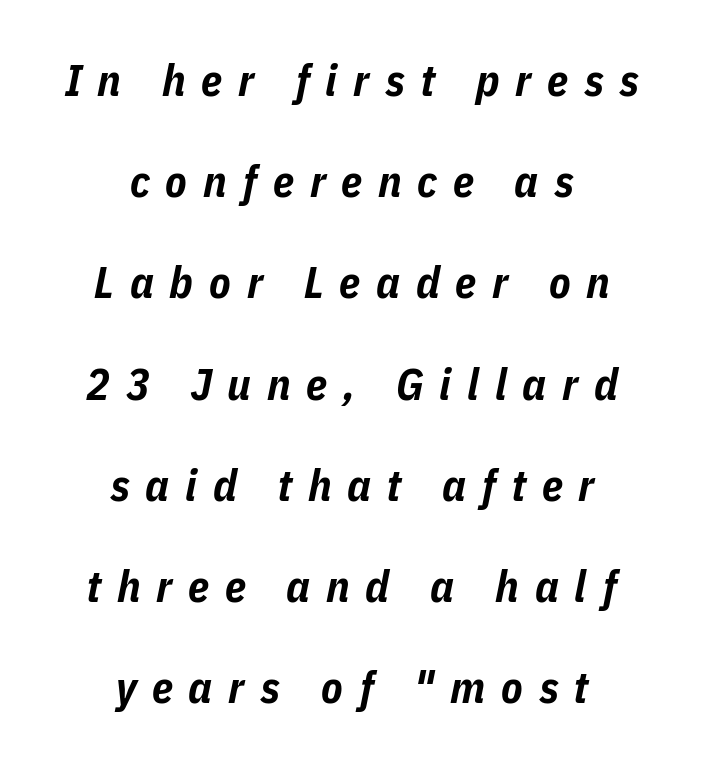
The image shows 44 px bold, condensed type, italic (leaning right); set centered, loose line spacing (2.3x), unusually wide letter spacing (+0.36 em), not underlined; low stroke contrast and a medium x-height.
